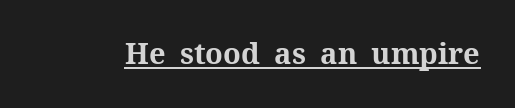
The image shows 29 px bold serif type, upright; set normal letter spacing, underlined; medium stroke contrast and a medium x-height.
